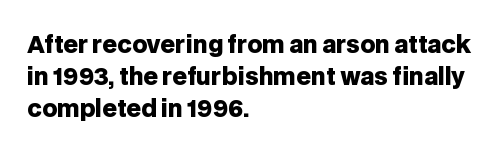
{"italic": "no", "bold": "yes", "underline": "no", "align": "left", "line_spacing": "normal", "line_spacing_ratio": 1.39, "letter_spacing": "normal", "letter_spacing_em": 0.0, "glyph_px": 23}
